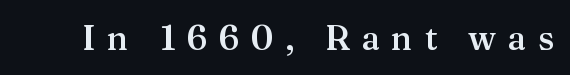
{"serif": "yes", "italic": "no", "bold": "semi", "weight": "semibold", "width": "normal", "stroke_contrast": "medium", "x_height": "medium", "monospaced": "no", "underline": "no", "letter_spacing": "wide", "letter_spacing_em": 0.34, "glyph_px": 34}
